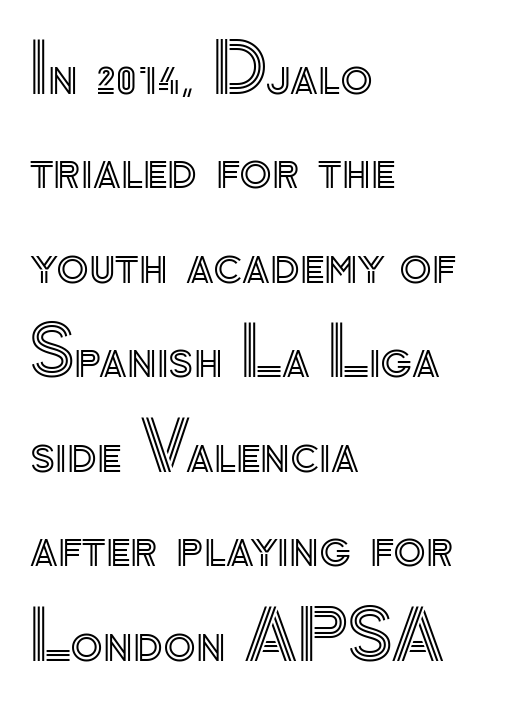
The paragraph shown leans on its left margin. The face used here is proportionally spaced, like ordinary book or web type. Italic? Not at all — the glyphs are vertical. Underlining? Definitely not there.
